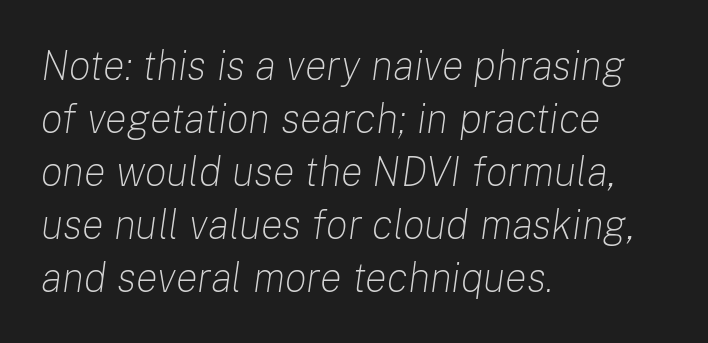
Q: Is the text bold? A: No.
Q: Is the text italic (slanted)? A: Yes, it leans right by about 8 degrees.
Q: Is the text underlined? A: No.
Q: How is the paragraph aligned? A: Left-aligned.
Q: Is the spacing between letters normal or unusually wide? A: Normal.
Q: Is the spacing between lines tight, normal or loose? A: Normal.
Q: Width (condensed, normal, or wide)? A: Normal.
Q: Stroke contrast? A: Low.
Q: x-height? A: Medium.
Q: Monospaced? A: No.
